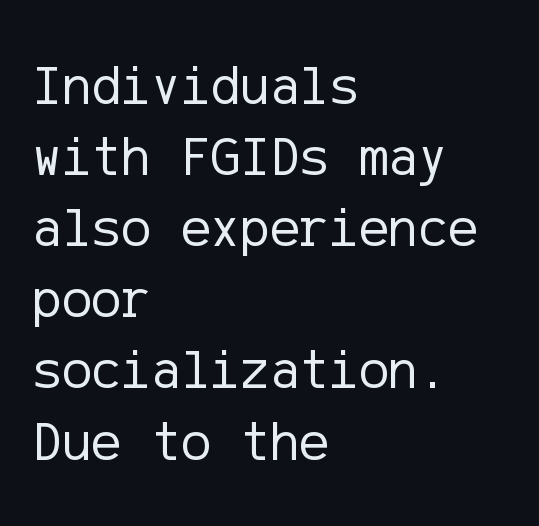
{"serif": "no", "italic": "no", "bold": "no", "weight": "regular", "width": "normal", "stroke_contrast": "low", "x_height": "medium", "underline": "no", "align": "left", "line_spacing": "normal", "line_spacing_ratio": 1.27, "letter_spacing": "normal", "letter_spacing_em": 0.0, "glyph_px": 56}
